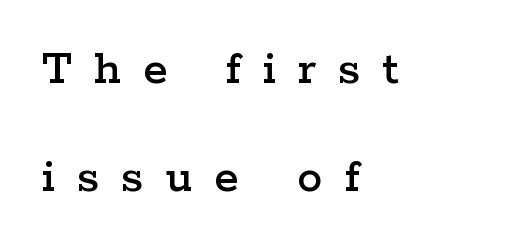
Rows of type keep a wide berth in the vertical direction. Between one letter and the next there's a generous, obvious gap. Think of a printed novel: that variable character pitch is what you see here. Upright lettering throughout.
